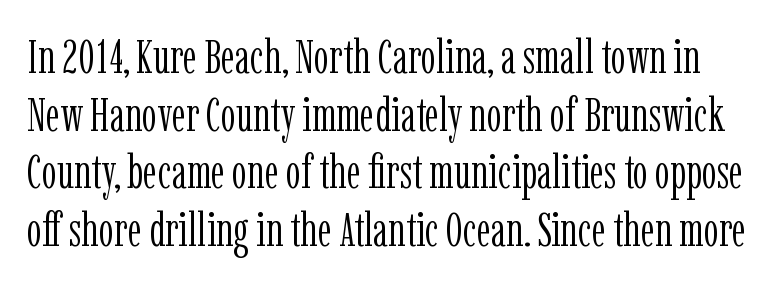
Q: Is the text bold? A: No.
Q: Is the text italic (slanted)? A: No, it is upright.
Q: Is the typeface a serif or a sans-serif typeface? A: Serif.
Q: Is the text underlined? A: No.
Q: Is the spacing between letters normal or unusually wide? A: Normal.
Q: Width (condensed, normal, or wide)? A: Condensed.
Q: Stroke contrast? A: Low.
Q: x-height? A: Medium.
Q: Monospaced? A: No.
